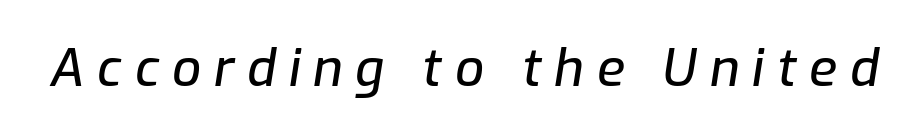
{"italic": "yes", "lean": "right", "slant_degrees": 9, "width": "normal", "stroke_contrast": "low", "x_height": "medium", "monospaced": "no", "underline": "no", "letter_spacing": "wide", "letter_spacing_em": 0.25, "glyph_px": 51}
